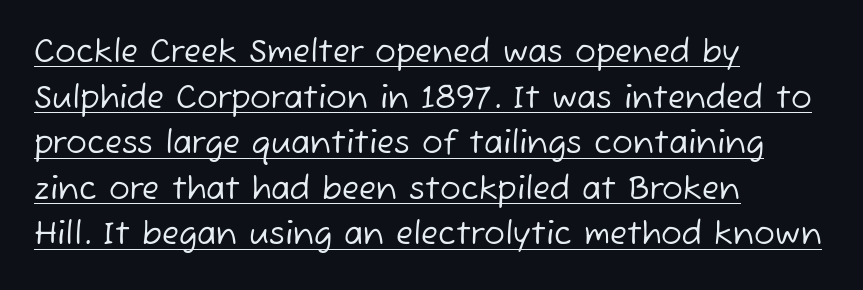
The image shows 31 px regular-weight sans-serif type; set left-aligned, normal line spacing (1.47x), normal letter spacing, underlined; low stroke contrast and a medium x-height.
